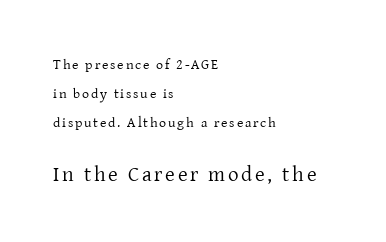
Q: Is the text bold? A: No.
Q: Is the text italic (slanted)? A: No, it is upright.
Q: Is the text underlined? A: No.
Q: How is the paragraph aligned? A: Left-aligned.
Q: Is the spacing between lines tight, normal or loose? A: Loose.
Q: Which block of text is set in a larger size, the first (top) or the second (bottom)? A: The second (bottom) one.
